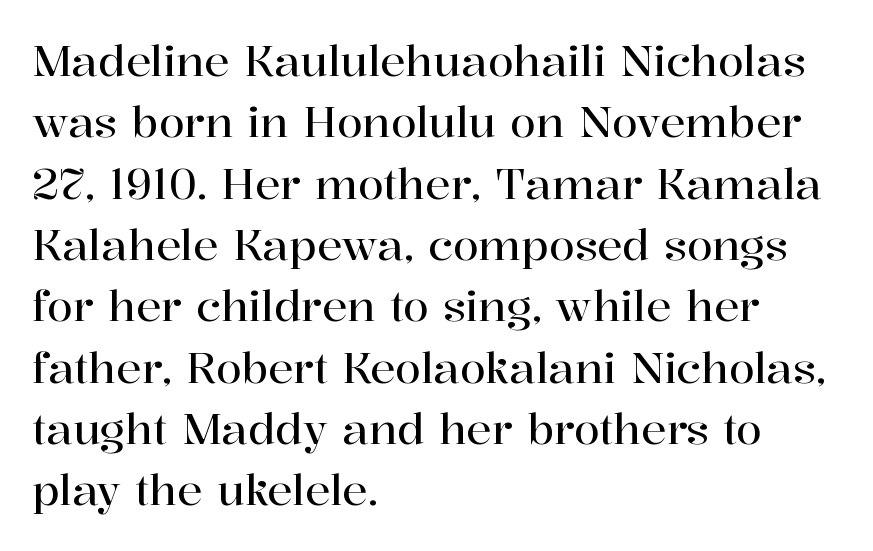
This block has exactly the height ordinary leading produces. Standard letterfit; no display-style spreading of the glyphs. Looks like regular typesetting: each glyph gets only the width it needs. Posture: straight, roman, zero tilt. This rendering employs a face with finishing strokes, i.e., a serif.
